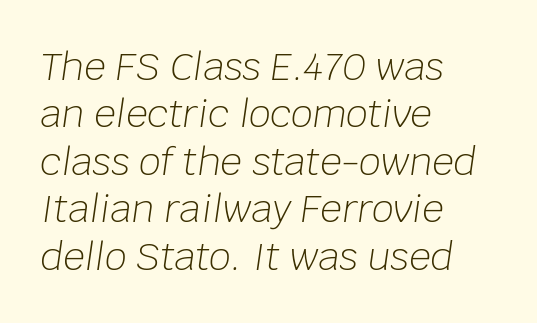
Character widths vary here, with narrow letters taking less room than wide ones. Yep, that's italic — everything's leaning. Students, note that the glyphs here touch the page at normal intervals. A clean baseline with only descenders dipping below it.
